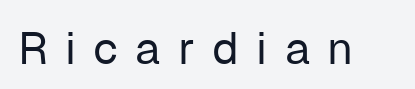
The image shows 45 px regular-weight sans-serif type, upright; set unusually wide letter spacing (+0.38 em), not underlined; low stroke contrast and a medium x-height.
